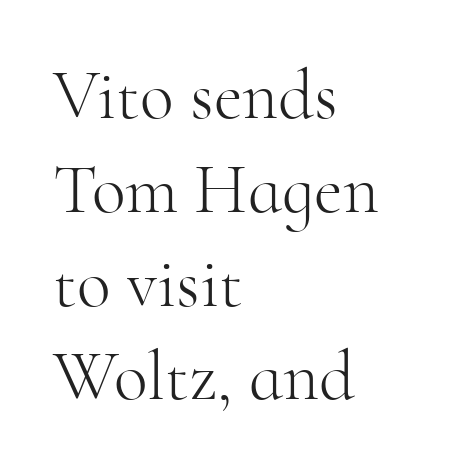
Q: Is the text bold? A: No.
Q: Is the text italic (slanted)? A: No, it is upright.
Q: Is the typeface a serif or a sans-serif typeface? A: Serif.
Q: Is the text underlined? A: No.
Q: How is the paragraph aligned? A: Left-aligned.
Q: Is the spacing between letters normal or unusually wide? A: Normal.
Q: Is the spacing between lines tight, normal or loose? A: Normal.
Q: Width (condensed, normal, or wide)? A: Normal.
Q: Stroke contrast? A: High.
Q: x-height? A: Small.
Q: Monospaced? A: No.
